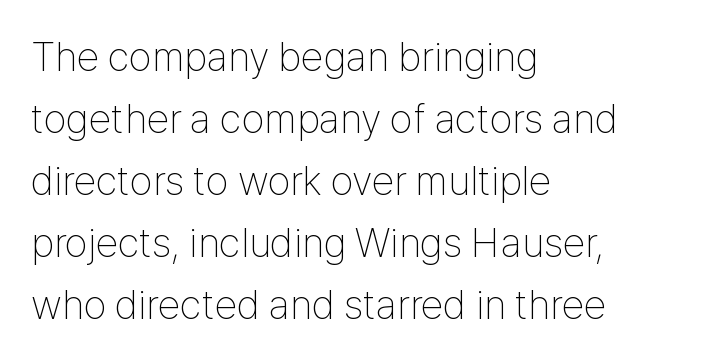
The font is comparable to plain body text, perhaps lighter. Style check: upright. Only glyphs here, with clear space below each row. Look at the tracking — it's just the regular setting, nothing added. A sans-serif font was chosen for this passage.
